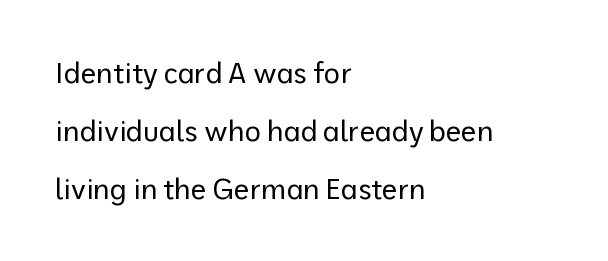
Q: Is the text bold? A: No.
Q: Is the text italic (slanted)? A: No, it is upright.
Q: Is the typeface a serif or a sans-serif typeface? A: Sans-serif.
Q: Is the text underlined? A: No.
Q: How is the paragraph aligned? A: Left-aligned.
Q: Is the spacing between letters normal or unusually wide? A: Normal.
Q: Is the spacing between lines tight, normal or loose? A: Loose.
Q: Width (condensed, normal, or wide)? A: Normal.
Q: Stroke contrast? A: Low.
Q: x-height? A: Medium.
Q: Monospaced? A: No.
